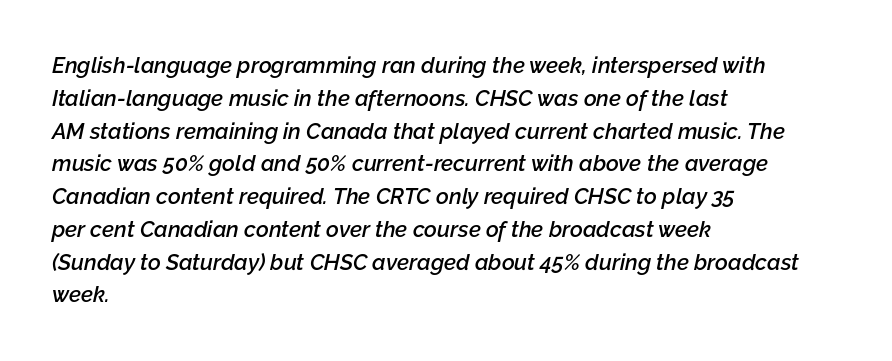
Q: Is the text bold? A: Semi-bold.
Q: Is the text italic (slanted)? A: Yes, it leans right by about 12 degrees.
Q: Is the text underlined? A: No.
Q: How is the paragraph aligned? A: Left-aligned.
Q: Is the spacing between letters normal or unusually wide? A: Normal.
Q: Is the spacing between lines tight, normal or loose? A: Normal.
